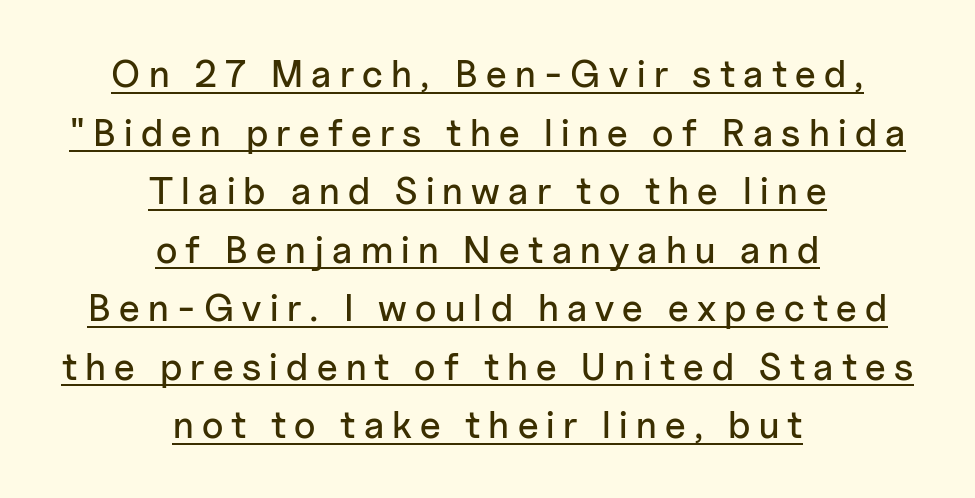
Looks like regular typesetting: each glyph gets only the width it needs. Style check: upright. Layout note: lines centered. Check the space under the baseline: a stroke is drawn there. These lines sit exactly where default settings would place them. The tracking jumps out immediately: characters are airy and widely separated.
